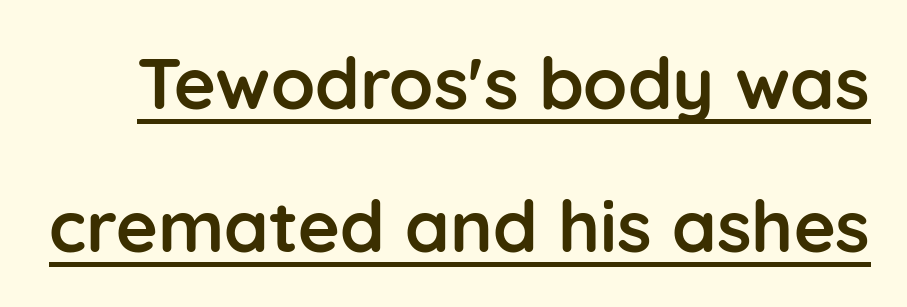
The lettering holds an erect, upright posture throughout. Caption: lettering with a line underneath. Character widths vary here, with narrow letters taking less room than wide ones. As a designer I'd log this as weight 700, bold. Letter spacing: default.
